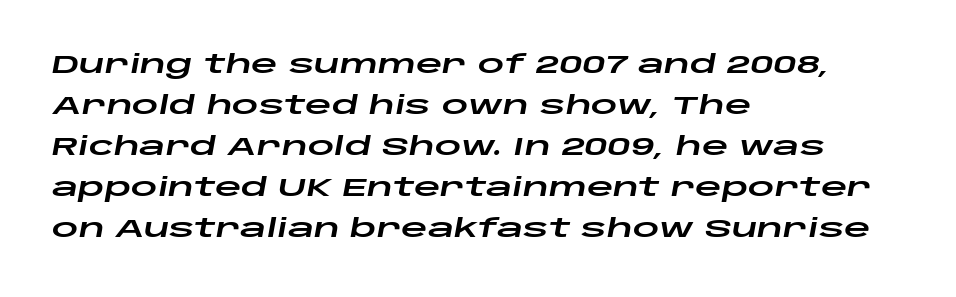
The image shows 26 px text type, italic (leaning right); set left-aligned, normal line spacing (1.58x), normal letter spacing, not underlined.
